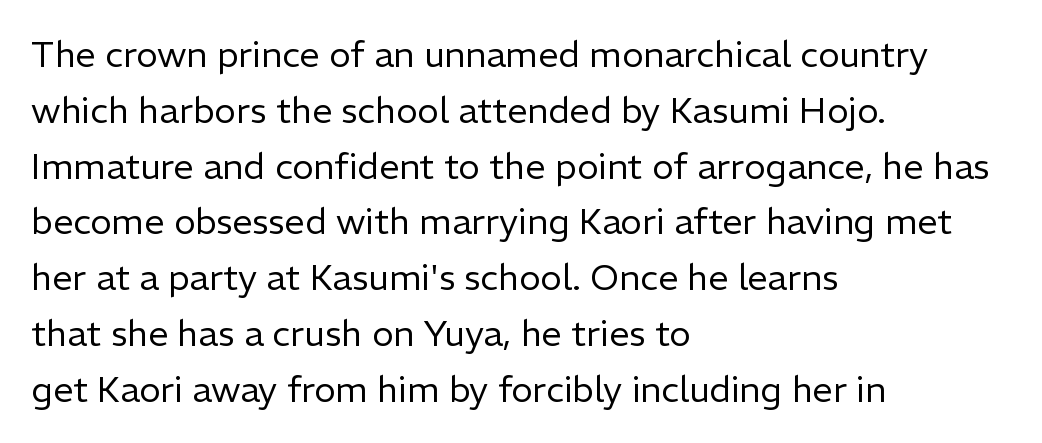
{"serif": "no", "italic": "no", "bold": "no", "weight": "regular", "width": "normal", "stroke_contrast": "low", "x_height": "medium", "monospaced": "no", "underline": "no", "align": "left", "line_spacing": "normal", "line_spacing_ratio": 1.55, "letter_spacing": "normal", "letter_spacing_em": 0.0, "glyph_px": 36}
